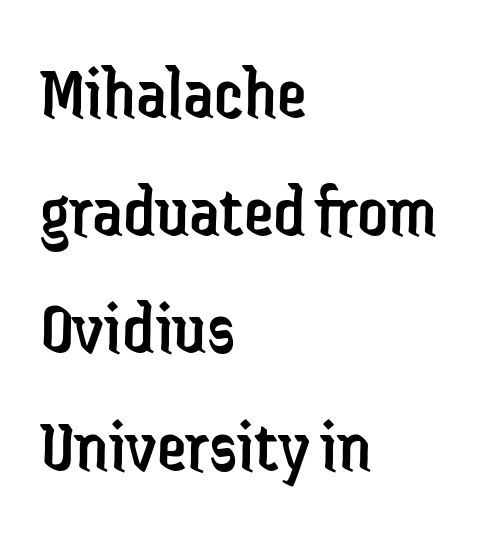
Look at the tracking — it's just the regular setting, nothing added. The letterforms sit at book weight or below. This sample uses a sans-serif face. A typesetter would call this proportional, since set widths differ per character.
